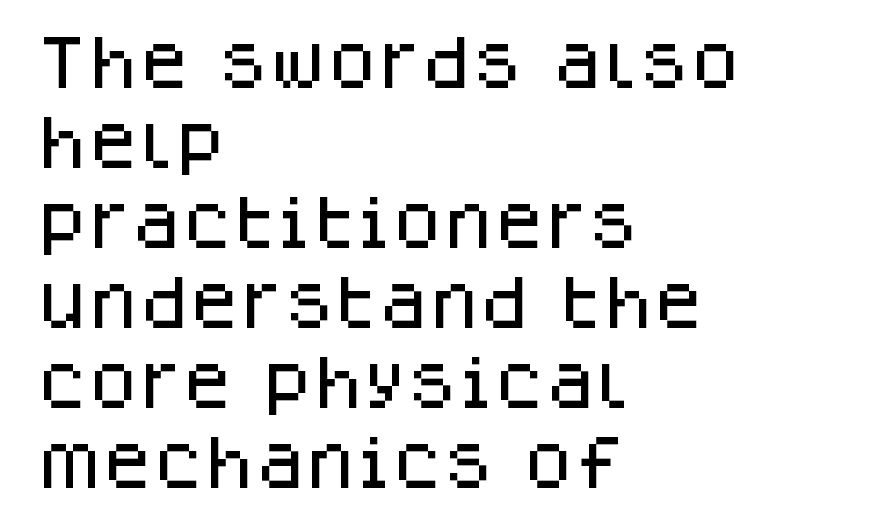
The image shows 58 px sans-serif type, upright; set left-aligned, normal line spacing (1.38x), normal letter spacing, not underlined; low stroke contrast and a large x-height.
